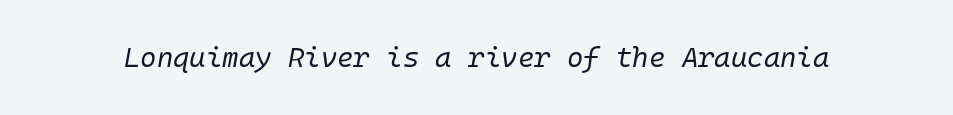
Q: Is the text bold? A: No.
Q: Is the text italic (slanted)? A: Yes, it leans right by about 10 degrees.
Q: Is the text underlined? A: No.
Q: Is the spacing between letters normal or unusually wide? A: Normal.
Q: Width (condensed, normal, or wide)? A: Normal.
Q: Stroke contrast? A: Low.
Q: x-height? A: Medium.
